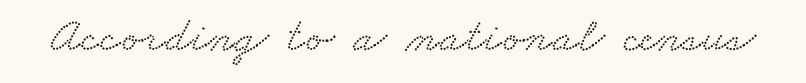
The image shows 48 px wide serif type; set normal letter spacing, not underlined; low stroke contrast and a small x-height.
